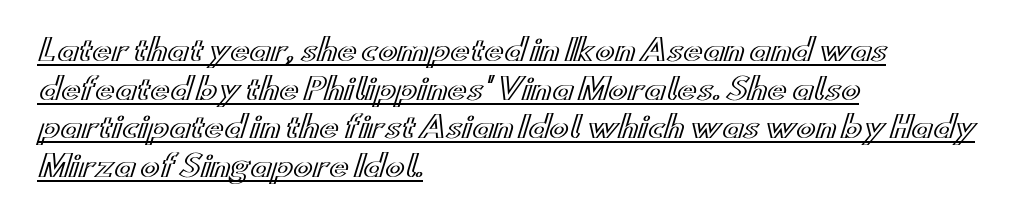
The image shows 29 px wide type; set left-aligned, normal line spacing (1.33x), normal letter spacing, underlined; a small x-height.
